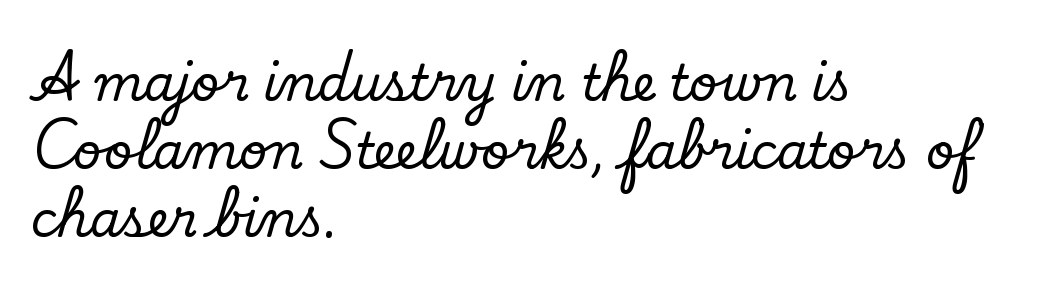
The image shows 49 px serif type; set left-aligned, normal line spacing (1.39x), normal letter spacing, not underlined; low stroke contrast and a small x-height.
